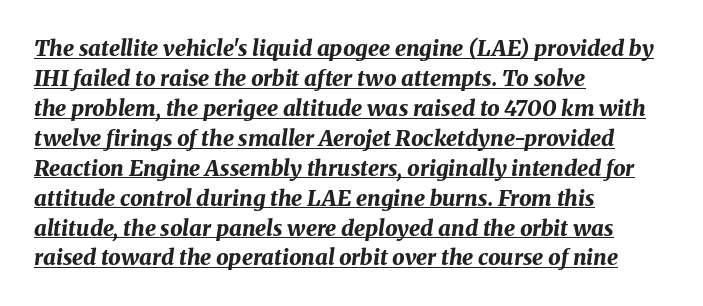
Q: Is the text bold? A: Yes.
Q: Is the text italic (slanted)? A: Yes, it leans right by about 8 degrees.
Q: Is the text underlined? A: Yes.
Q: How is the paragraph aligned? A: Left-aligned.
Q: Is the spacing between letters normal or unusually wide? A: Normal.
Q: Is the spacing between lines tight, normal or loose? A: Normal.
